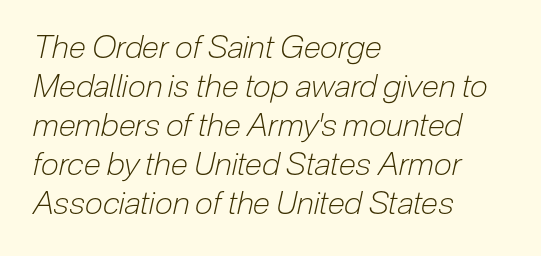
The image shows 32 px light, condensed type, italic (leaning right); set left-aligned, line spacing 1.22x, normal letter spacing, not underlined; low stroke contrast and a medium x-height.
